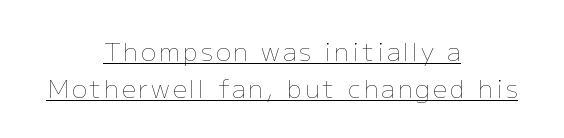
{"italic": "no", "bold": "no", "underline": "yes", "align": "center", "line_spacing": "normal", "line_spacing_ratio": 1.48, "glyph_px": 25}
